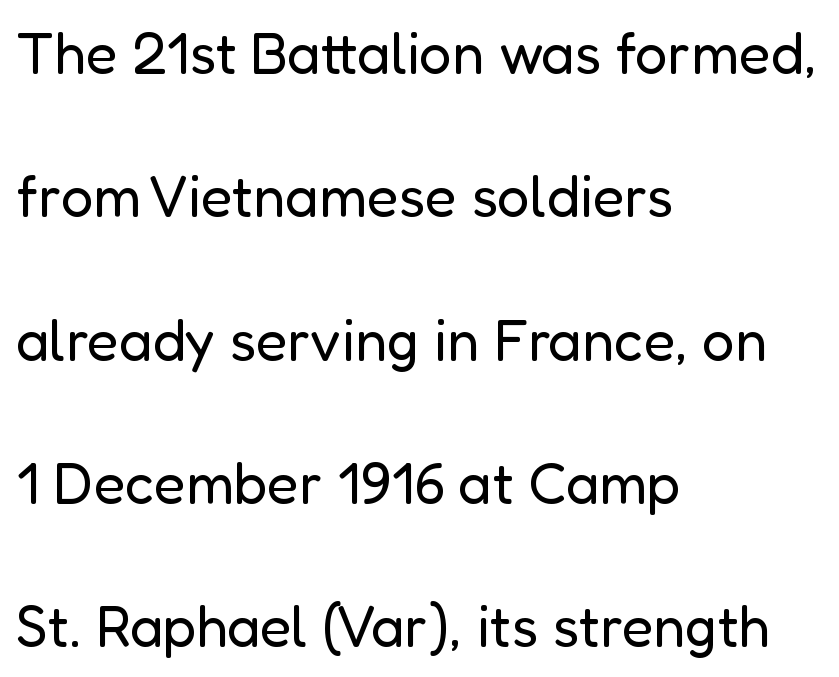
Q: Is the text bold? A: No.
Q: Is the text italic (slanted)? A: No, it is upright.
Q: Is the typeface a serif or a sans-serif typeface? A: Sans-serif.
Q: Is the text underlined? A: No.
Q: How is the paragraph aligned? A: Left-aligned.
Q: Is the spacing between letters normal or unusually wide? A: Normal.
Q: Is the spacing between lines tight, normal or loose? A: Loose.
Q: Width (condensed, normal, or wide)? A: Normal.
Q: Stroke contrast? A: Low.
Q: x-height? A: Medium.
Q: Monospaced? A: No.
